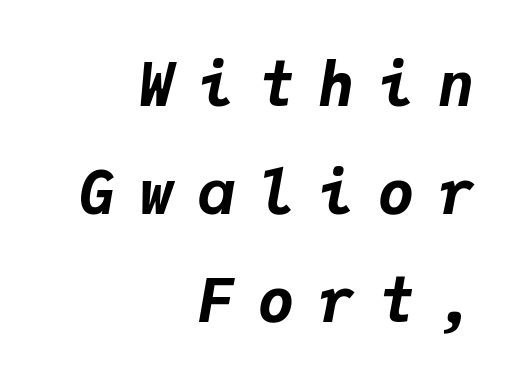
Q: Is the text bold? A: Yes.
Q: Is the text italic (slanted)? A: Yes, it leans right by about 9 degrees.
Q: Is the text underlined? A: No.
Q: How is the paragraph aligned? A: Right-aligned.
Q: Is the spacing between letters normal or unusually wide? A: Unusually wide.
Q: Width (condensed, normal, or wide)? A: Normal.
Q: Stroke contrast? A: Low.
Q: x-height? A: Medium.
Q: Monospaced? A: Yes.
